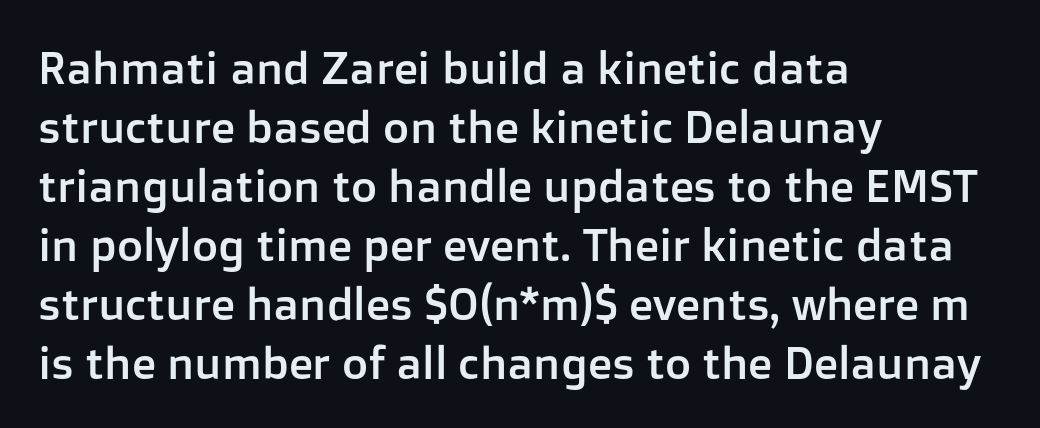
{"serif": "no", "italic": "no", "width": "normal", "stroke_contrast": "low", "x_height": "medium", "monospaced": "no", "underline": "no", "align": "left", "line_spacing": "normal", "line_spacing_ratio": 1.31, "letter_spacing": "normal", "letter_spacing_em": 0.0, "glyph_px": 45}
